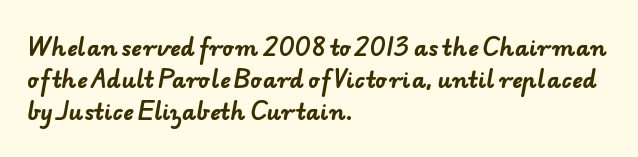
The image shows 22 px bold type; set left-aligned, normal line spacing (1.45x), normal letter spacing, not underlined.
